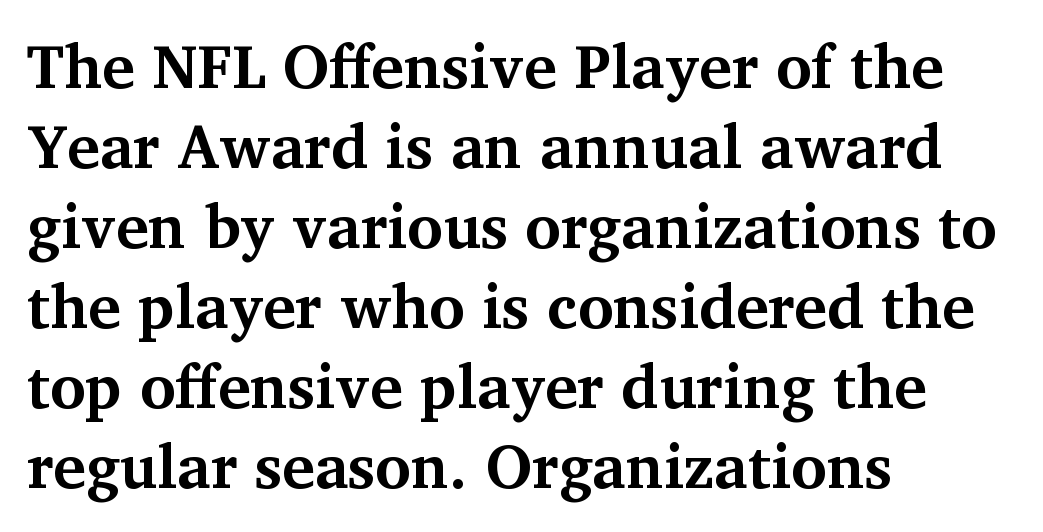
The image shows 61 px bold serif type, upright; set left-aligned, normal line spacing (1.31x), normal letter spacing, not underlined; medium stroke contrast and a medium x-height.
